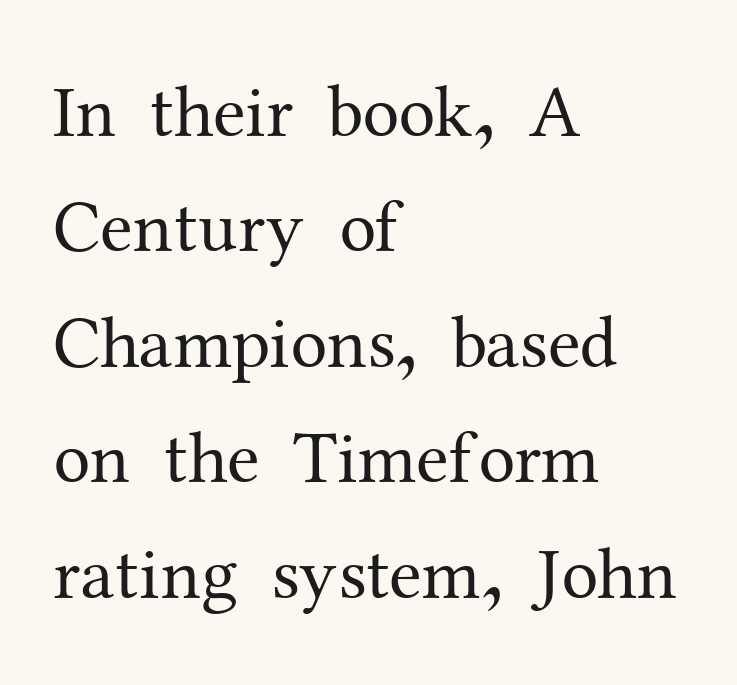
Q: Is the text bold? A: No.
Q: Is the text italic (slanted)? A: No, it is upright.
Q: Is the typeface a serif or a sans-serif typeface? A: Serif.
Q: Is the text underlined? A: No.
Q: How is the paragraph aligned? A: Left-aligned.
Q: Is the spacing between letters normal or unusually wide? A: Normal.
Q: Is the spacing between lines tight, normal or loose? A: Normal.
Q: Width (condensed, normal, or wide)? A: Normal.
Q: Stroke contrast? A: Medium.
Q: x-height? A: Medium.
Q: Monospaced? A: No.
